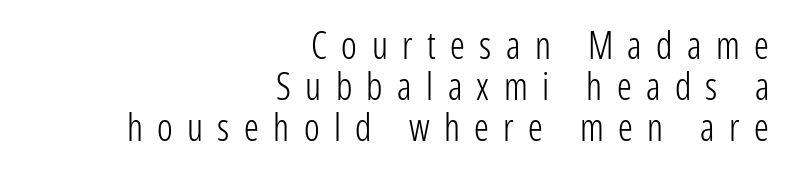
{"serif": "no", "italic": "no", "bold": "no", "weight": "light", "width": "condensed", "stroke_contrast": "low", "x_height": "medium", "monospaced": "no", "underline": "no", "align": "right", "line_spacing": "tight", "line_spacing_ratio": 1.11, "letter_spacing": "wide", "letter_spacing_em": 0.39, "glyph_px": 37}
